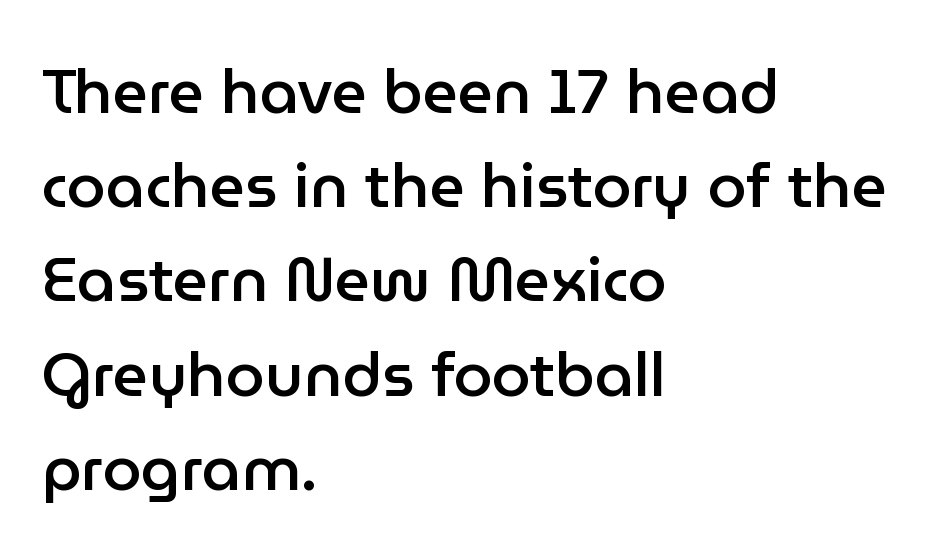
{"serif": "no", "italic": "no", "bold": "semi", "weight": "semibold", "width": "normal", "stroke_contrast": "low", "x_height": "medium", "monospaced": "no", "underline": "no", "align": "left", "line_spacing": "normal", "line_spacing_ratio": 1.52, "letter_spacing": "normal", "letter_spacing_em": 0.0, "glyph_px": 62}
